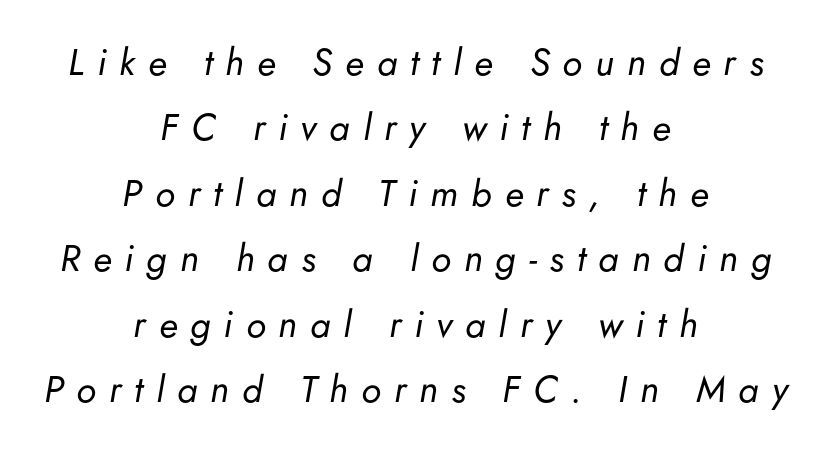
The image shows 37 px regular-weight type, italic (leaning right); set centered, line spacing 1.77x, unusually wide letter spacing (+0.35 em), not underlined; low stroke contrast and a small x-height.
